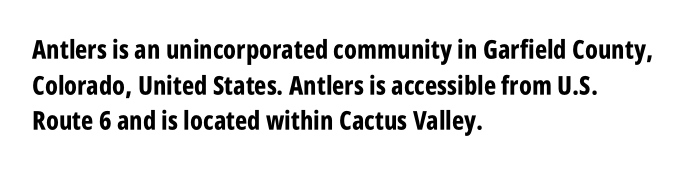
{"italic": "no", "bold": "yes", "underline": "no", "align": "left", "line_spacing": "normal", "line_spacing_ratio": 1.37, "letter_spacing": "normal", "letter_spacing_em": 0.0, "glyph_px": 26}
